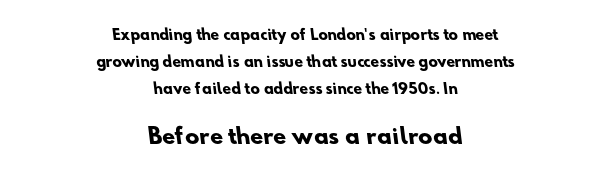
{"bold": "yes", "underline": "no", "align": "center", "line_spacing": "loose", "line_spacing_ratio": 1.93, "letter_spacing": "normal", "letter_spacing_em": 0.0, "larger_block": "second", "size_ratio": 1.5, "glyph_px": 21}
